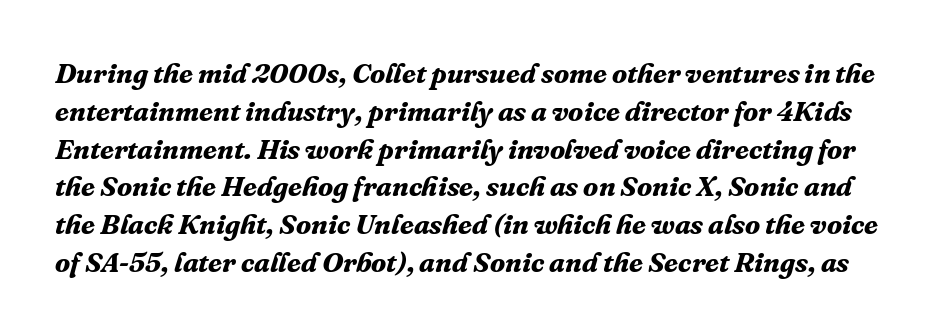
The glyphs are unaccompanied by any horizontal stroke below them. The block of text has a typical density, with ordinary space between rows. Students, note that the glyphs here touch the page at normal intervals. Regarding serifs, this sample has them. When letters slant like this, we call the style italic. Does the weight exceed regular? Yes, all the way to bold.
